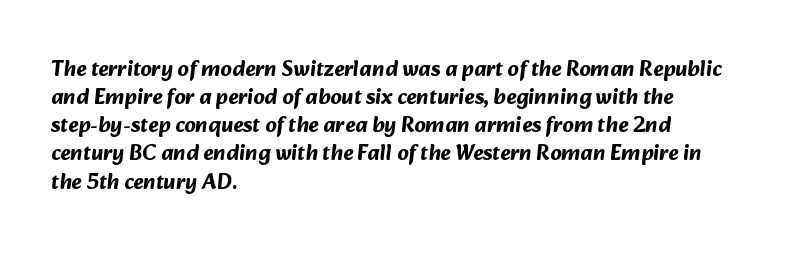
This rendering uses left alignment, leaving the right contour irregular. The gaps between neighbouring characters are ordinary and unremarkable. The leading is moderate, giving the passage an even texture. Compared with an ordinary text face, these strokes are far heavier — a full bold. This rendering features lettering with no underline.
